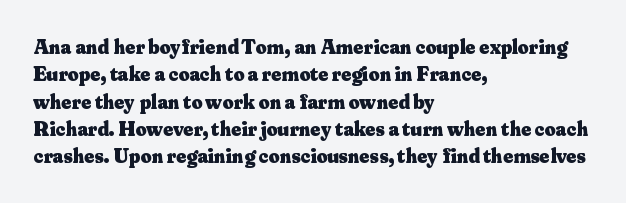
{"italic": "no", "bold": "yes", "underline": "no", "align": "left", "line_spacing": "normal", "line_spacing_ratio": 1.3, "letter_spacing": "normal", "letter_spacing_em": 0.0, "glyph_px": 21}
